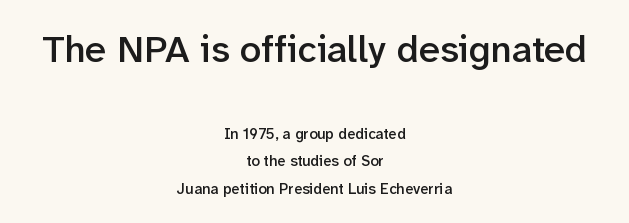
{"serif": "no", "italic": "no", "bold": "semi", "weight": "semibold", "width": "normal", "stroke_contrast": "low", "x_height": "medium", "monospaced": "no", "underline": "no", "align": "center", "line_spacing_ratio": 1.83, "letter_spacing": "normal", "letter_spacing_em": 0.0, "larger_block": "first", "size_ratio": 2.53, "glyph_px": 38}
